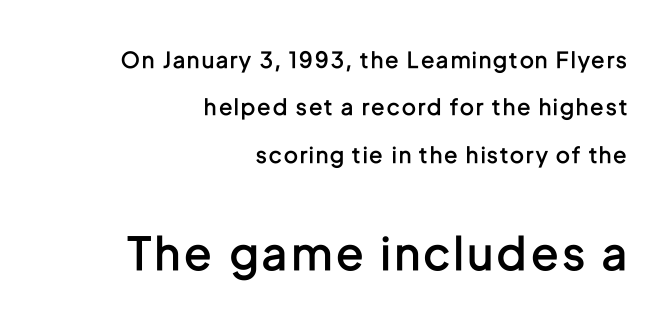
Q: Is the text bold? A: Semi-bold.
Q: Is the text italic (slanted)? A: No, it is upright.
Q: Is the typeface a serif or a sans-serif typeface? A: Sans-serif.
Q: Is the text underlined? A: No.
Q: How is the paragraph aligned? A: Right-aligned.
Q: Is the spacing between lines tight, normal or loose? A: Loose.
Q: Which block of text is set in a larger size, the first (top) or the second (bottom)? A: The second (bottom) one.
Q: Width (condensed, normal, or wide)? A: Condensed.
Q: Stroke contrast? A: Low.
Q: x-height? A: Medium.
Q: Monospaced? A: No.
